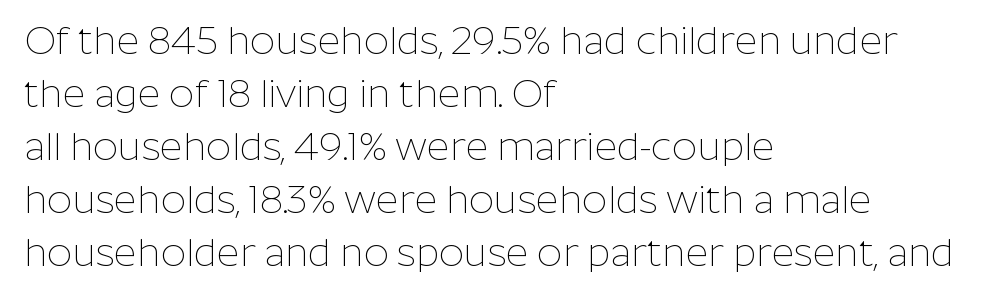
You could not count columns in this text — the font is proportionally spaced. Posture: upright roman. Each row of text sits above clean, open space. In terms of leading, this rendering sits right in the middle. How are the letters spaced? Ordinarily, with no added tracking. Nothing sits at the stroke ends, so this counts as sans-serif.
